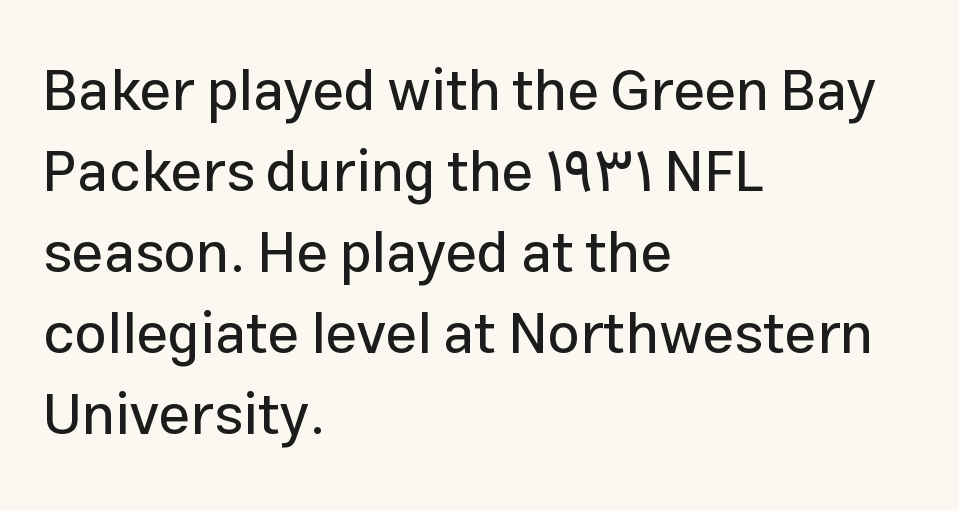
{"serif": "no", "italic": "no", "width": "normal", "stroke_contrast": "low", "x_height": "medium", "monospaced": "no", "underline": "no", "align": "left", "line_spacing": "normal", "line_spacing_ratio": 1.42, "letter_spacing": "normal", "letter_spacing_em": 0.0, "glyph_px": 57}
